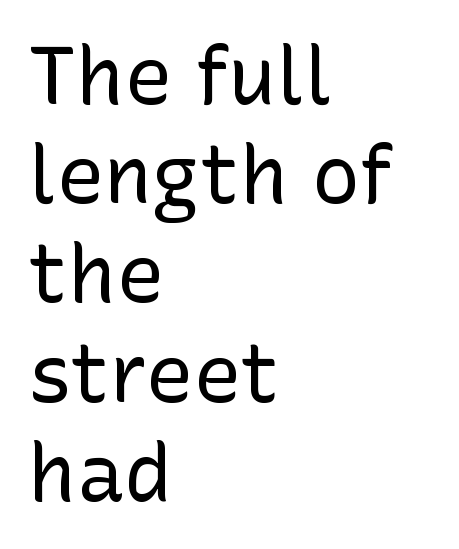
{"serif": "no", "italic": "no", "bold": "no", "weight": "regular", "width": "normal", "stroke_contrast": "low", "x_height": "medium", "monospaced": "no", "underline": "no", "align": "left", "line_spacing_ratio": 1.24, "letter_spacing": "normal", "letter_spacing_em": 0.0, "glyph_px": 80}
